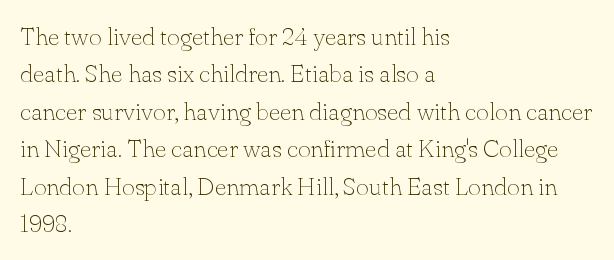
Q: Is the text bold? A: No.
Q: Is the text italic (slanted)? A: No, it is upright.
Q: Is the text underlined? A: No.
Q: How is the paragraph aligned? A: Left-aligned.
Q: Is the spacing between letters normal or unusually wide? A: Normal.
Q: Is the spacing between lines tight, normal or loose? A: Normal.
